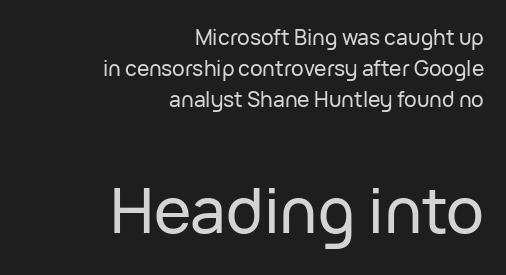
This sample uses plain, unmodified letter spacing. The rendering anchors every line to the right-hand side. When letters stand straight like this, we call the style roman or upright. The passage shown is not underscored anywhere.
